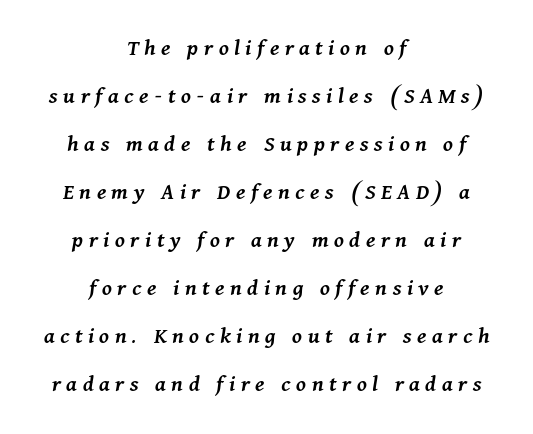
Tracking value appears strongly positive — letters spread wide. These lines stack symmetrically, like a column narrowing and widening about its center. Notice the wide empty band between every row — that's loose leading. Does the lettering tilt? It does — this is italic. A clean baseline with only descenders dipping below it.
